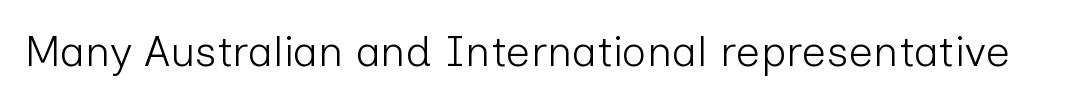
Q: Is the text bold? A: No.
Q: Is the text italic (slanted)? A: No, it is upright.
Q: Is the typeface a serif or a sans-serif typeface? A: Sans-serif.
Q: Is the text underlined? A: No.
Q: Is the spacing between letters normal or unusually wide? A: Normal.
Q: Width (condensed, normal, or wide)? A: Normal.
Q: Stroke contrast? A: Low.
Q: x-height? A: Medium.
Q: Monospaced? A: No.
